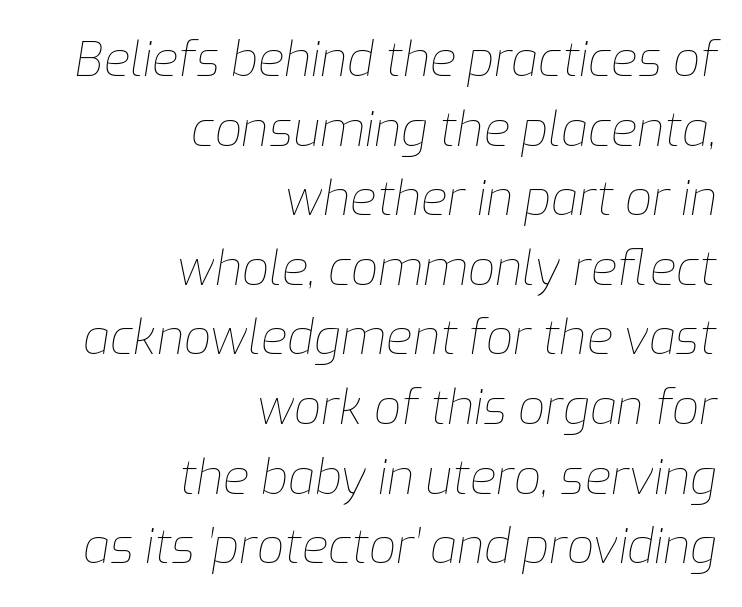
In terms of posture, this sample is oblique. Normally led — the rows are evenly, conventionally spaced. Underlining? Definitely not there. These lines are rendered in a variable-pitch font. The font is comparable to plain body text, perhaps lighter. Each line ends at the same right margin while the left side varies.
